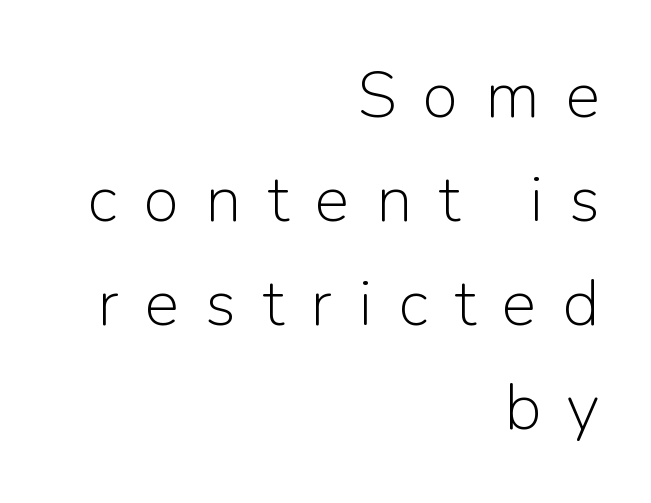
The glyphs are unaccompanied by any horizontal stroke below them. Is this a heavy cut? Hardly; it is regular or lighter. The rag falls on the left side of this text block. The rendering uses a moderate line-height, typical for paragraphs. No italicization has been applied; the sample stays upright.
